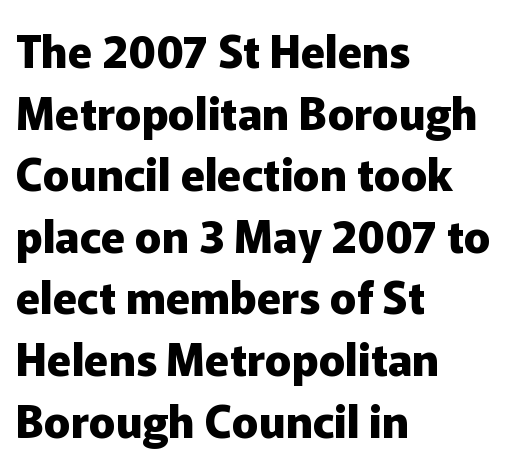
Nope, no serifs anywhere on these letters. This block has exactly the height ordinary leading produces. It's the straight-up-and-down kind of type. Weight check: bold — yes, fully. Looks like regular typesetting: each glyph gets only the width it needs.
